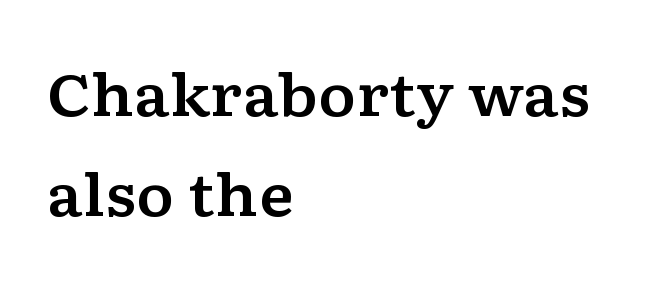
The image shows 58 px wide serif type, upright; set left-aligned, line spacing 1.72x, normal letter spacing, not underlined; low stroke contrast and a medium x-height.
